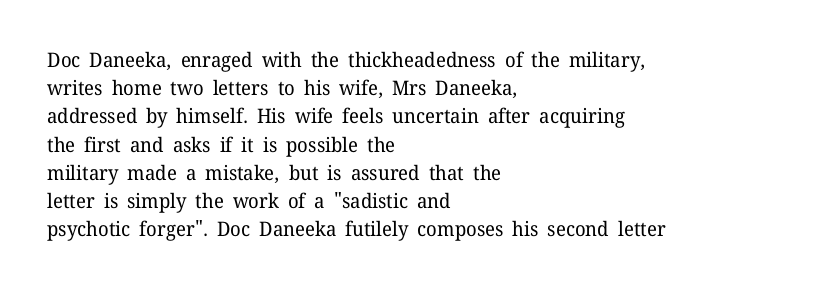
Q: Is the text bold? A: No.
Q: Is the text italic (slanted)? A: No, it is upright.
Q: Is the text underlined? A: No.
Q: How is the paragraph aligned? A: Left-aligned.
Q: Is the spacing between letters normal or unusually wide? A: Normal.
Q: Is the spacing between lines tight, normal or loose? A: Normal.
